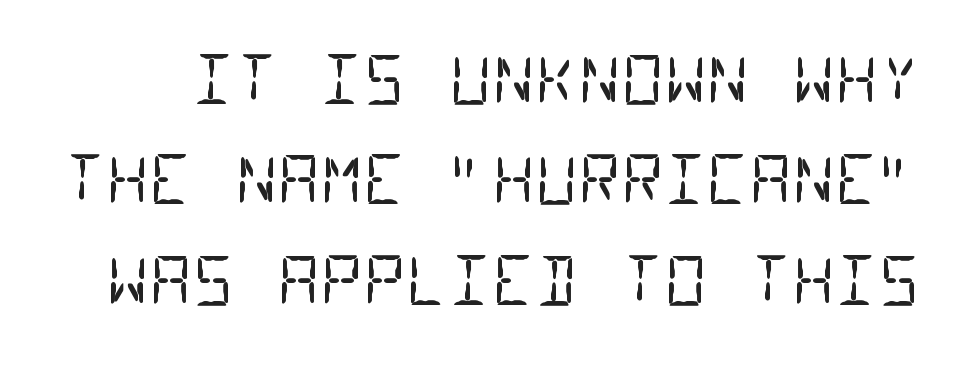
The image shows 66 px regular-weight, condensed sans-serif type, monospaced; set normal line spacing (1.52x), normal letter spacing, not underlined; low stroke contrast and a large x-height.
